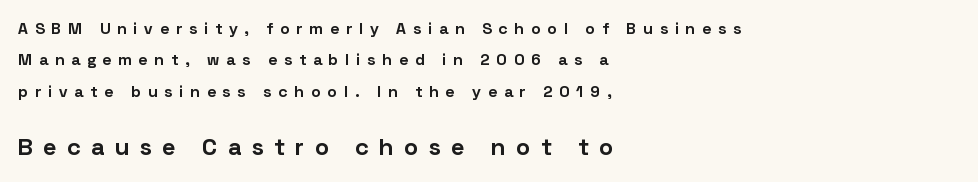
Is the type bold? Yes — the strokes are clearly thick and heavy. Leading: increased. The compositor pushed each line to the left boundary. The glyphs are unaccompanied by any horizontal stroke below them.
